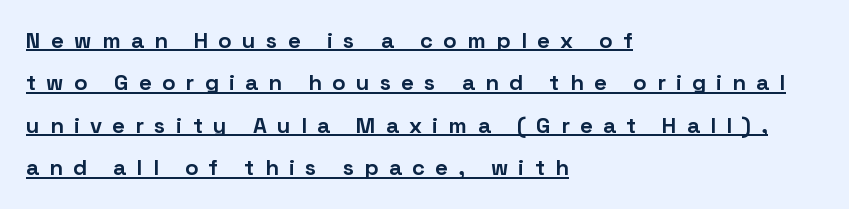
{"italic": "no", "bold": "yes", "underline": "yes", "align": "left", "line_spacing": "loose", "line_spacing_ratio": 1.93, "letter_spacing": "wide", "letter_spacing_em": 0.47, "glyph_px": 22}
